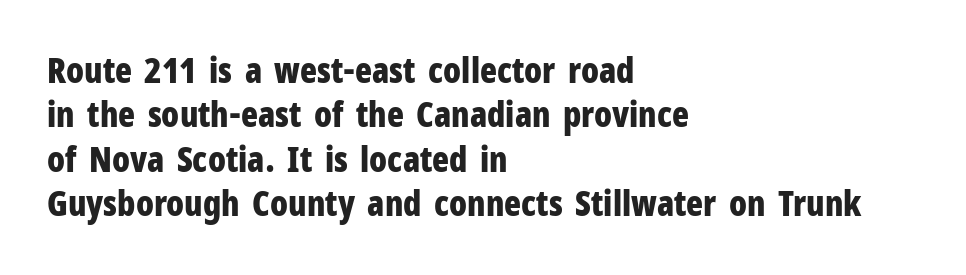
Q: Is the text bold? A: Yes.
Q: Is the text italic (slanted)? A: No, it is upright.
Q: Is the typeface a serif or a sans-serif typeface? A: Sans-serif.
Q: Is the text underlined? A: No.
Q: How is the paragraph aligned? A: Left-aligned.
Q: Is the spacing between letters normal or unusually wide? A: Normal.
Q: Is the spacing between lines tight, normal or loose? A: Normal.
Q: Width (condensed, normal, or wide)? A: Condensed.
Q: Stroke contrast? A: Low.
Q: x-height? A: Medium.
Q: Monospaced? A: No.
